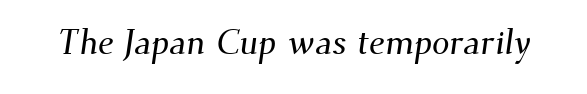
{"serif": "yes", "width": "normal", "stroke_contrast": "medium", "x_height": "small", "monospaced": "no", "underline": "no", "letter_spacing": "normal", "letter_spacing_em": 0.0, "glyph_px": 35}
